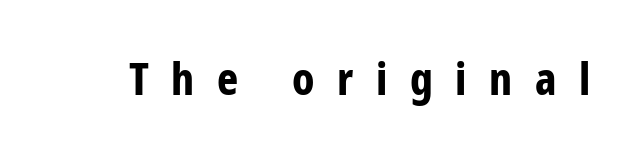
The image shows 45 px bold, condensed sans-serif type, upright; set unusually wide letter spacing (+0.5 em), not underlined; low stroke contrast and a medium x-height.
